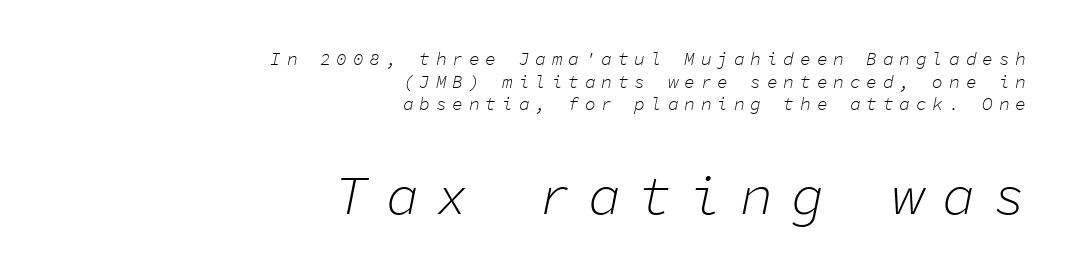
The image shows 55 px light type, italic (leaning right), monospaced; set right-aligned, normal line spacing (1.26x), unusually wide letter spacing (+0.32 em), not underlined; the second (bottom) block is 3.06x larger; low stroke contrast and a medium x-height.
